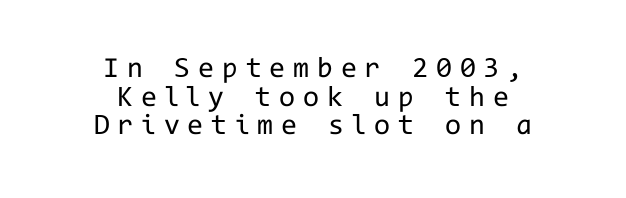
Q: Is the text bold? A: No.
Q: Is the text italic (slanted)? A: No, it is upright.
Q: Is the typeface a serif or a sans-serif typeface? A: Sans-serif.
Q: Is the text underlined? A: No.
Q: How is the paragraph aligned? A: Centered.
Q: Is the spacing between letters normal or unusually wide? A: Unusually wide.
Q: Is the spacing between lines tight, normal or loose? A: Tight.
Q: Width (condensed, normal, or wide)? A: Normal.
Q: Stroke contrast? A: Low.
Q: x-height? A: Medium.
Q: Monospaced? A: Yes.
